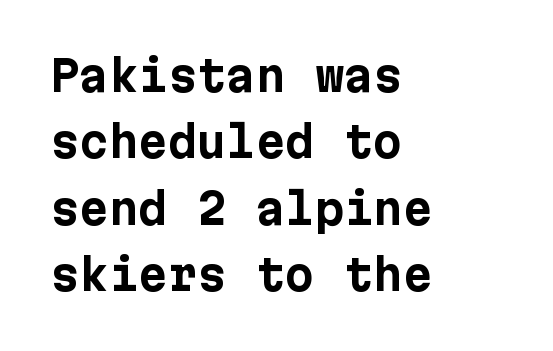
The image shows 42 px bold sans-serif type, upright; set left-aligned, normal line spacing (1.58x), normal letter spacing, not underlined; low stroke contrast and a medium x-height.
